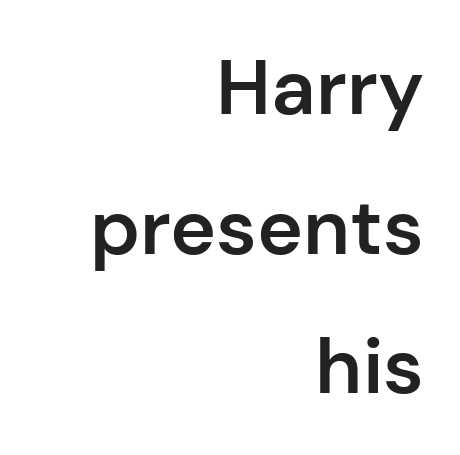
{"serif": "no", "italic": "no", "bold": "semi", "weight": "semibold", "width": "normal", "stroke_contrast": "low", "x_height": "medium", "monospaced": "no", "underline": "no", "align": "right", "line_spacing_ratio": 1.79, "letter_spacing": "normal", "letter_spacing_em": 0.0, "glyph_px": 78}
